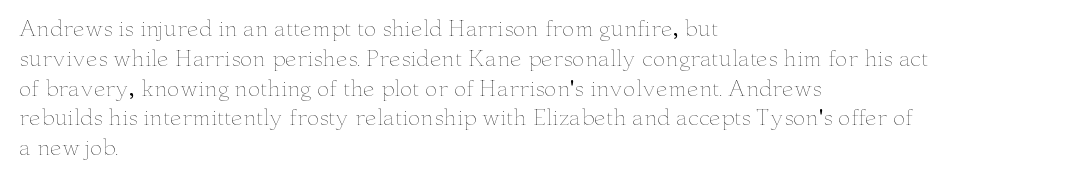
The image shows 21 px text type, upright; set left-aligned, normal line spacing (1.42x), normal letter spacing, not underlined.
